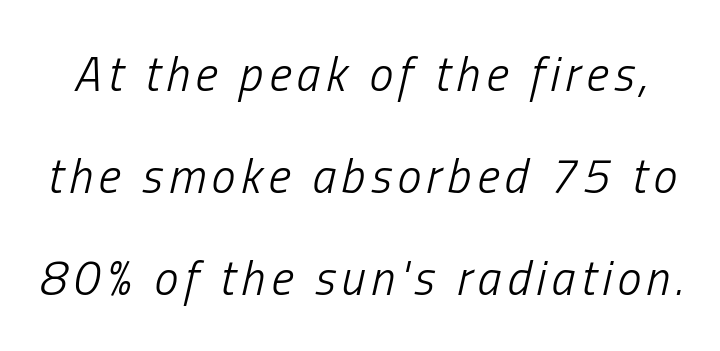
The image shows 48 px light, condensed type, italic (leaning right); set loose line spacing (2.13x), not underlined; low stroke contrast and a medium x-height.
